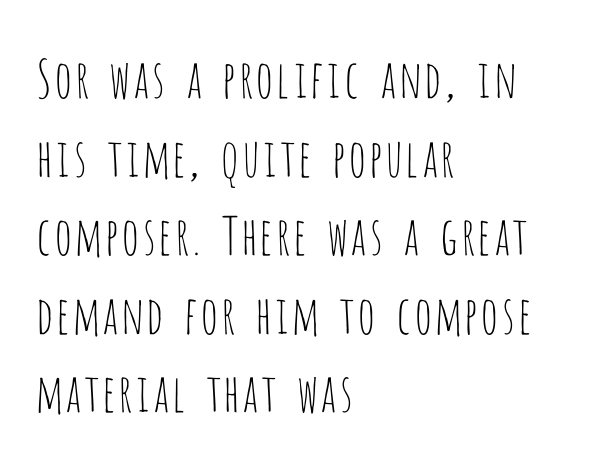
{"serif": "no", "italic": "no", "bold": "no", "weight": "thin", "width": "condensed", "stroke_contrast": "low", "x_height": "large", "monospaced": "no", "underline": "no", "align": "left", "line_spacing": "normal", "line_spacing_ratio": 1.51, "letter_spacing": "normal", "letter_spacing_em": 0.0, "glyph_px": 52}
